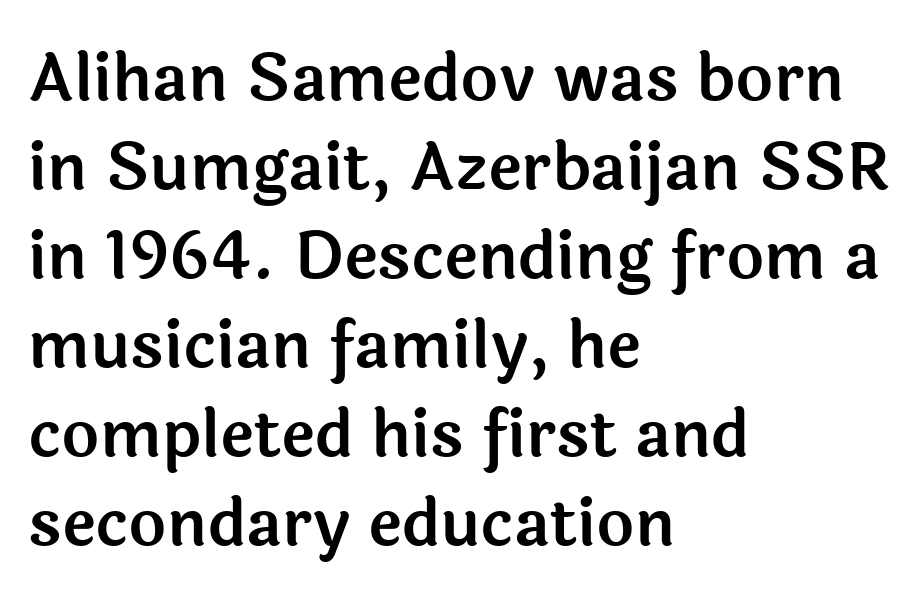
Q: Is the text italic (slanted)? A: No, it is upright.
Q: Is the typeface a serif or a sans-serif typeface? A: Sans-serif.
Q: Is the text underlined? A: No.
Q: How is the paragraph aligned? A: Left-aligned.
Q: Is the spacing between letters normal or unusually wide? A: Normal.
Q: Is the spacing between lines tight, normal or loose? A: Normal.
Q: Width (condensed, normal, or wide)? A: Normal.
Q: x-height? A: Medium.
Q: Monospaced? A: No.
